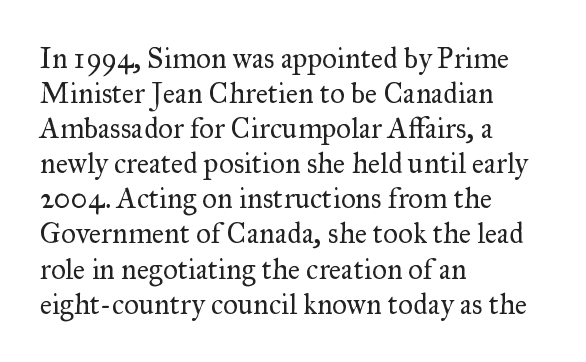
{"serif": "yes", "italic": "no", "bold": "no", "weight": "regular", "width": "normal", "stroke_contrast": "medium", "x_height": "small", "monospaced": "no", "underline": "no", "align": "left", "line_spacing_ratio": 1.21, "letter_spacing": "normal", "letter_spacing_em": 0.0, "glyph_px": 29}
